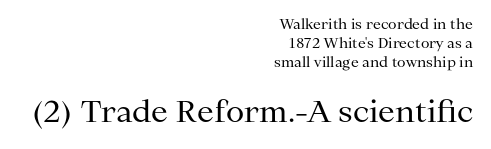
Q: Is the text bold? A: No.
Q: Is the text italic (slanted)? A: No, it is upright.
Q: Is the typeface a serif or a sans-serif typeface? A: Serif.
Q: Is the text underlined? A: No.
Q: How is the paragraph aligned? A: Right-aligned.
Q: Is the spacing between letters normal or unusually wide? A: Normal.
Q: Is the spacing between lines tight, normal or loose? A: Normal.
Q: Which block of text is set in a larger size, the first (top) or the second (bottom)? A: The second (bottom) one.
Q: Width (condensed, normal, or wide)? A: Normal.
Q: Stroke contrast? A: Medium.
Q: x-height? A: Medium.
Q: Monospaced? A: No.
